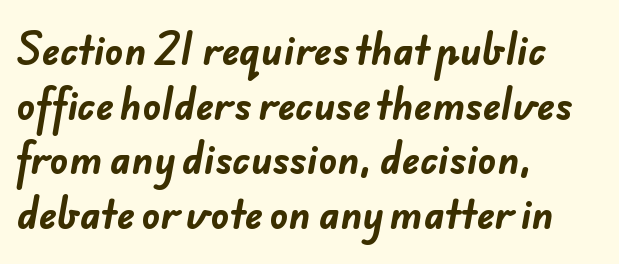
The image shows 38 px bold sans-serif type; set left-aligned, normal line spacing (1.44x), normal letter spacing, not underlined; low stroke contrast and a small x-height.
